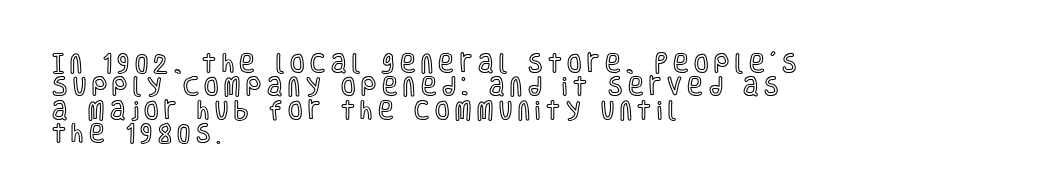
The image shows 21 px text type, upright; set left-aligned, tight line spacing (1.11x), unusually wide letter spacing (+0.27 em), not underlined.
